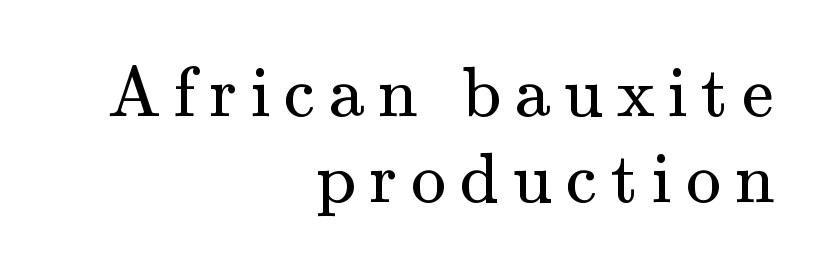
Q: Is the text bold? A: No.
Q: Is the text italic (slanted)? A: No, it is upright.
Q: Is the typeface a serif or a sans-serif typeface? A: Serif.
Q: Is the text underlined? A: No.
Q: How is the paragraph aligned? A: Right-aligned.
Q: Width (condensed, normal, or wide)? A: Normal.
Q: Stroke contrast? A: Medium.
Q: x-height? A: Small.
Q: Monospaced? A: No.
